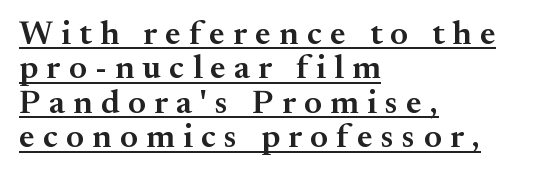
This sample carries an underscore along the baseline area. The letters advance in unequal steps, a hallmark of proportional type. The block of text is dense from top to bottom, with scant space between rows. Does the weight exceed regular? Yes, but only to semibold. I'd call this a serif setting — the letters wear small feet. Posture: vertical.
